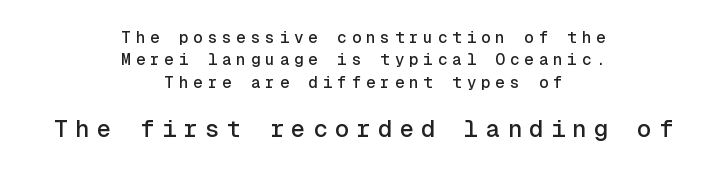
Q: Is the text italic (slanted)? A: No, it is upright.
Q: Is the text underlined? A: No.
Q: How is the paragraph aligned? A: Centered.
Q: Is the spacing between letters normal or unusually wide? A: Unusually wide.
Q: Is the spacing between lines tight, normal or loose? A: Normal.
Q: Which block of text is set in a larger size, the first (top) or the second (bottom)? A: The second (bottom) one.
